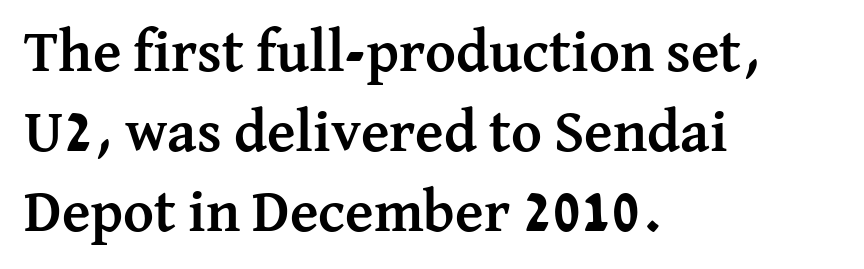
{"serif": "yes", "italic": "no", "bold": "yes", "weight": "semibold", "width": "normal", "stroke_contrast": "medium", "x_height": "medium", "monospaced": "no", "underline": "no", "align": "left", "line_spacing": "normal", "line_spacing_ratio": 1.36, "letter_spacing": "normal", "letter_spacing_em": 0.0, "glyph_px": 59}
